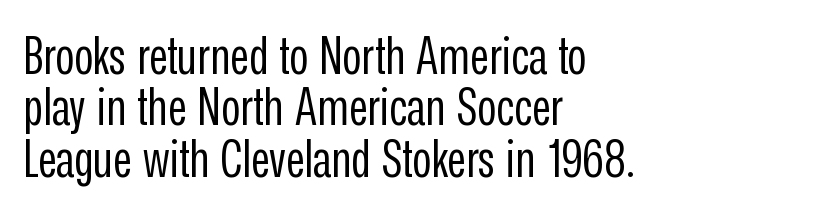
Q: Is the text bold? A: No.
Q: Is the text italic (slanted)? A: No, it is upright.
Q: Is the typeface a serif or a sans-serif typeface? A: Sans-serif.
Q: Is the text underlined? A: No.
Q: How is the paragraph aligned? A: Left-aligned.
Q: Is the spacing between letters normal or unusually wide? A: Normal.
Q: Is the spacing between lines tight, normal or loose? A: Tight.
Q: Width (condensed, normal, or wide)? A: Condensed.
Q: Stroke contrast? A: Low.
Q: x-height? A: Medium.
Q: Monospaced? A: No.
